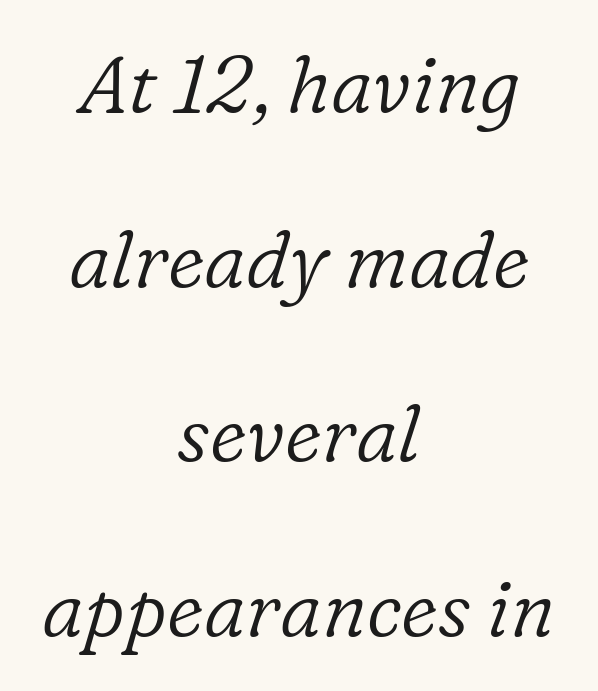
The image shows 79 px light serif type, italic (leaning right); set centered, loose line spacing (2.21x), normal letter spacing, not underlined; low stroke contrast and a medium x-height.
